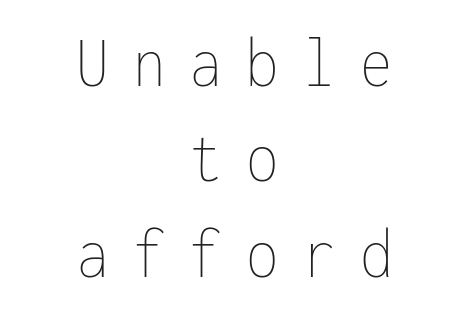
Q: Is the text bold? A: No.
Q: Is the text italic (slanted)? A: No, it is upright.
Q: Is the text underlined? A: No.
Q: How is the paragraph aligned? A: Centered.
Q: Is the spacing between letters normal or unusually wide? A: Unusually wide.
Q: Is the spacing between lines tight, normal or loose? A: Normal.
Q: Width (condensed, normal, or wide)? A: Condensed.
Q: Stroke contrast? A: Low.
Q: x-height? A: Medium.
Q: Monospaced? A: Yes.
